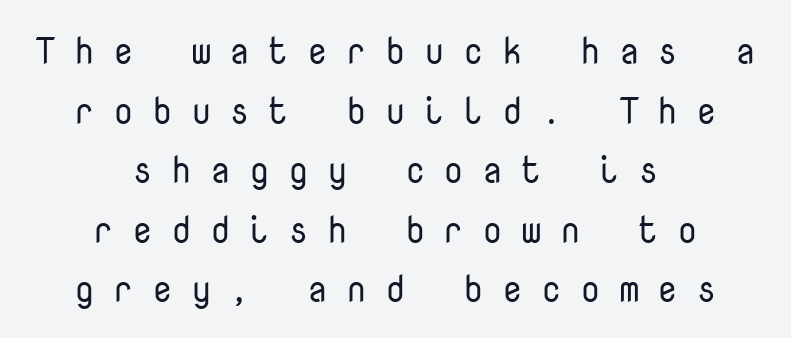
Q: Is the text bold? A: No.
Q: Is the text italic (slanted)? A: No, it is upright.
Q: Is the typeface a serif or a sans-serif typeface? A: Sans-serif.
Q: Is the text underlined? A: No.
Q: How is the paragraph aligned? A: Centered.
Q: Is the spacing between letters normal or unusually wide? A: Unusually wide.
Q: Is the spacing between lines tight, normal or loose? A: Normal.
Q: Width (condensed, normal, or wide)? A: Normal.
Q: Stroke contrast? A: Low.
Q: x-height? A: Medium.
Q: Monospaced? A: Yes.
